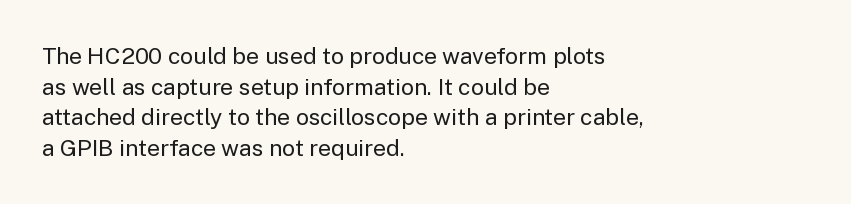
Q: Is the text bold? A: No.
Q: Is the text italic (slanted)? A: No, it is upright.
Q: Is the text underlined? A: No.
Q: How is the paragraph aligned? A: Left-aligned.
Q: Is the spacing between letters normal or unusually wide? A: Normal.
Q: Is the spacing between lines tight, normal or loose? A: Normal.
